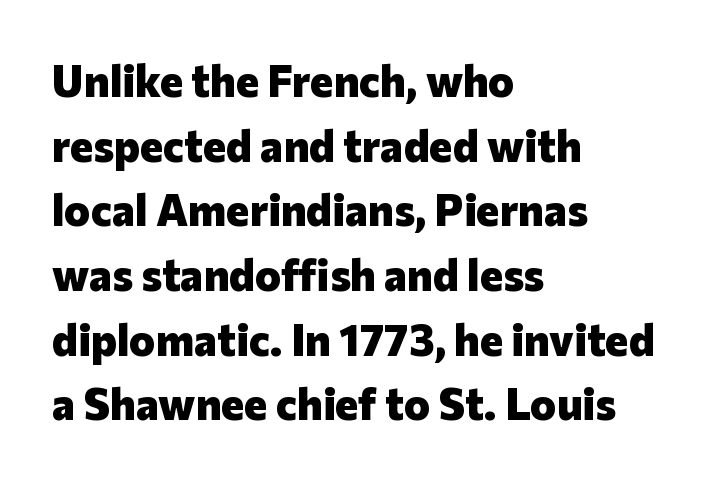
{"serif": "no", "italic": "no", "bold": "yes", "weight": "heavy", "width": "normal", "stroke_contrast": "low", "x_height": "medium", "monospaced": "no", "underline": "no", "align": "left", "line_spacing": "normal", "line_spacing_ratio": 1.47, "letter_spacing": "normal", "letter_spacing_em": 0.0, "glyph_px": 44}
